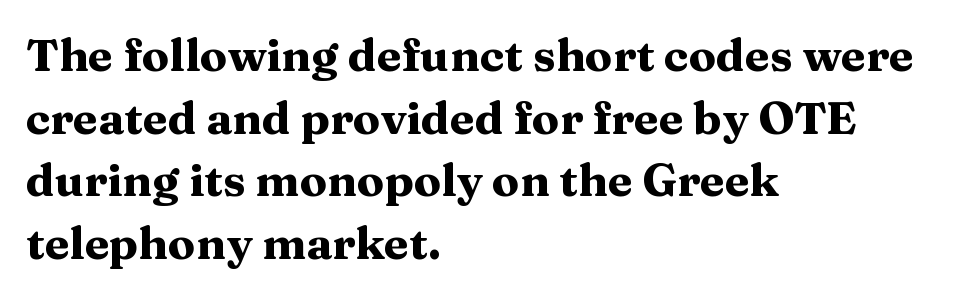
Notice how the stems are strictly vertical — no italics here. Letter spacing: default. Bare-footed words on every line. How heavy is the stroke? Heavy — this is a bold.
